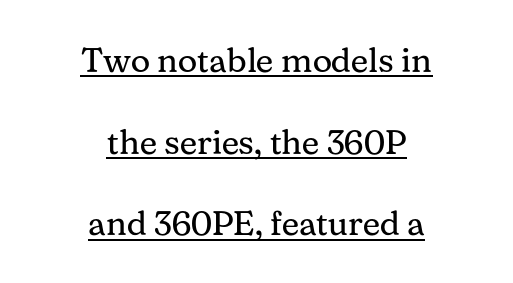
{"serif": "yes", "italic": "no", "bold": "no", "weight": "regular", "width": "normal", "stroke_contrast": "medium", "x_height": "medium", "monospaced": "no", "underline": "yes", "align": "center", "line_spacing": "loose", "line_spacing_ratio": 2.4, "letter_spacing": "normal", "letter_spacing_em": 0.0, "glyph_px": 34}
